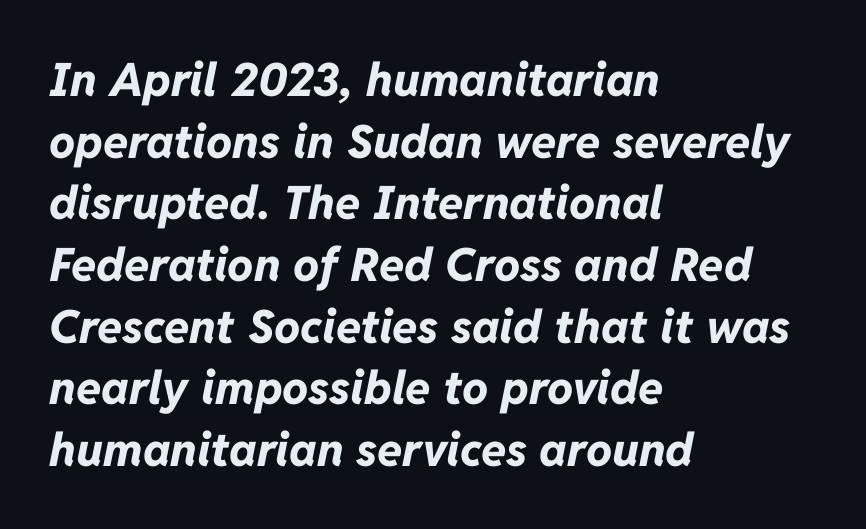
Underlining? Definitely not there. The letters advance in unequal steps, a hallmark of proportional type. A typesetter would call this leading conventional body-copy spacing. The axis of the letterforms is tilted away from vertical. Students, this is bold: see how much ink each stroke carries.
